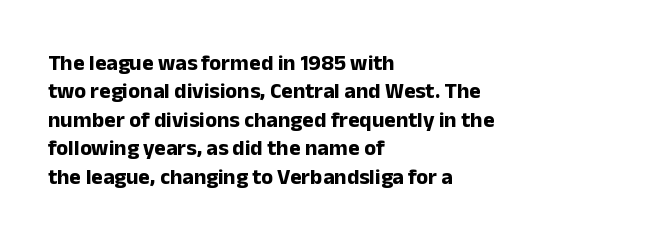
Q: Is the text bold? A: Yes.
Q: Is the text italic (slanted)? A: No, it is upright.
Q: Is the text underlined? A: No.
Q: How is the paragraph aligned? A: Left-aligned.
Q: Is the spacing between letters normal or unusually wide? A: Normal.
Q: Is the spacing between lines tight, normal or loose? A: Normal.
